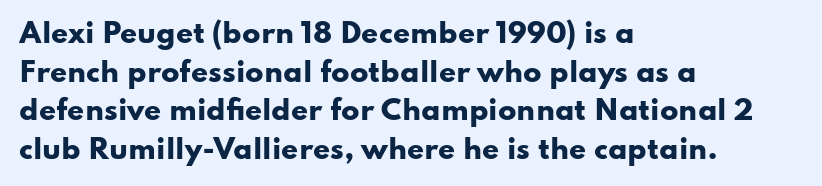
The glyphs are unaccompanied by any horizontal stroke below them. Alignment: flush left. Its strokes are broad and dark, the hallmark of bold type. Designer's note — italics off, roman on.
